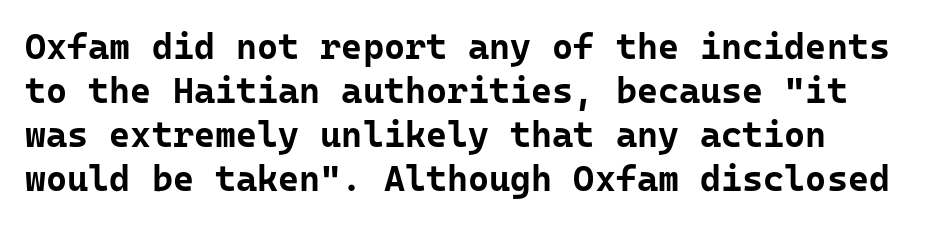
The font family rendered here belongs to the sans-serif group. The specimen reads as upright at a glance. No extra tracking has been applied to these lines. This rendering features lettering with no underline. I'd describe the lettering as bold — thick and assertive.
